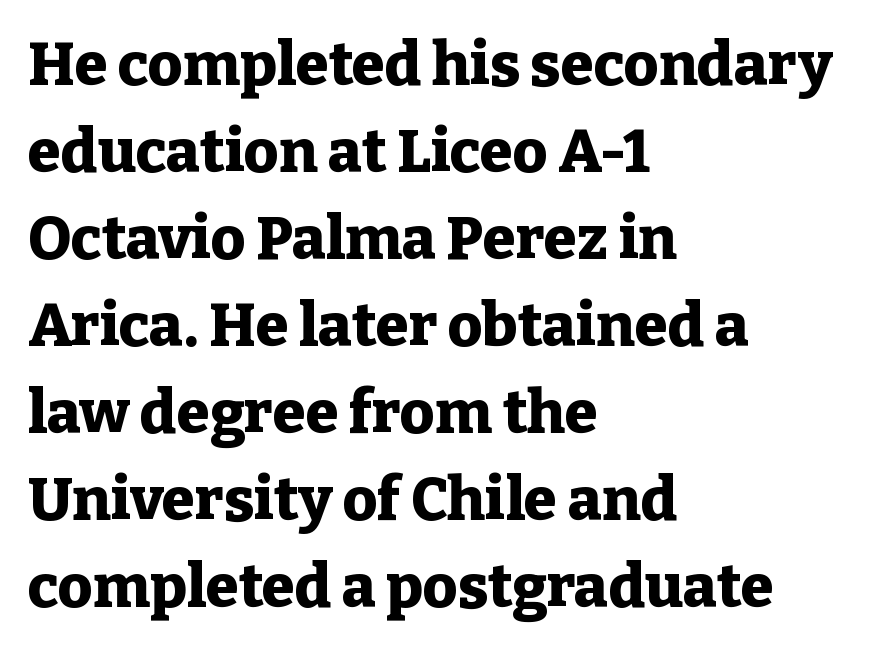
{"serif": "yes", "italic": "no", "bold": "yes", "weight": "heavy", "width": "normal", "stroke_contrast": "low", "x_height": "medium", "monospaced": "no", "underline": "no", "align": "left", "line_spacing": "normal", "line_spacing_ratio": 1.45, "letter_spacing": "normal", "letter_spacing_em": 0.0, "glyph_px": 60}
